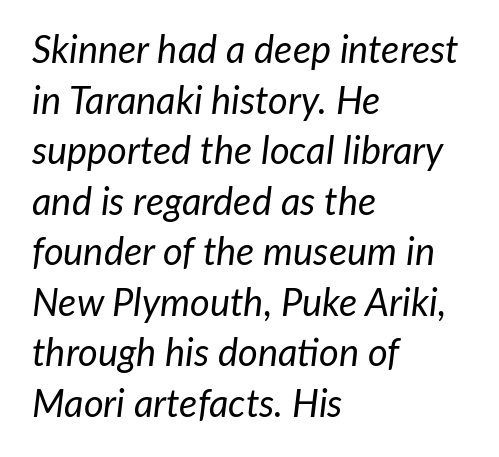
{"italic": "yes", "lean": "right", "slant_degrees": 7, "bold": "no", "weight": "regular", "width": "normal", "stroke_contrast": "low", "x_height": "medium", "monospaced": "no", "underline": "no", "align": "left", "line_spacing": "normal", "line_spacing_ratio": 1.33, "letter_spacing": "normal", "letter_spacing_em": 0.0, "glyph_px": 38}
